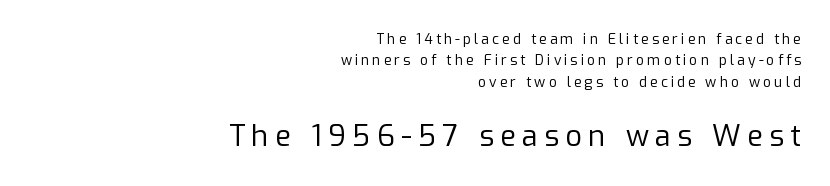
Q: Is the text bold? A: No.
Q: Is the text italic (slanted)? A: No, it is upright.
Q: Is the typeface a serif or a sans-serif typeface? A: Sans-serif.
Q: Is the text underlined? A: No.
Q: How is the paragraph aligned? A: Right-aligned.
Q: Is the spacing between letters normal or unusually wide? A: Unusually wide.
Q: Is the spacing between lines tight, normal or loose? A: Normal.
Q: Which block of text is set in a larger size, the first (top) or the second (bottom)? A: The second (bottom) one.
Q: Width (condensed, normal, or wide)? A: Normal.
Q: Stroke contrast? A: Low.
Q: x-height? A: Medium.
Q: Monospaced? A: No.
